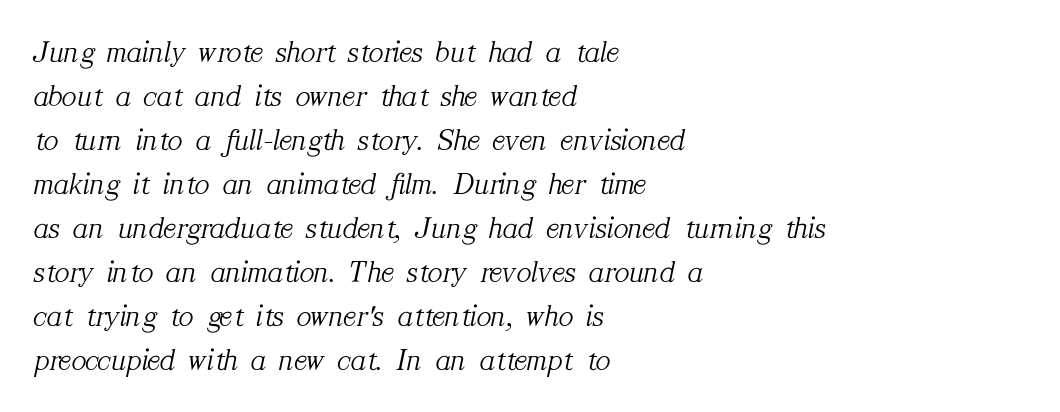
The image shows 31 px light serif type, italic (leaning right); set left-aligned, normal line spacing (1.42x), normal letter spacing, not underlined; medium stroke contrast and a medium x-height.
